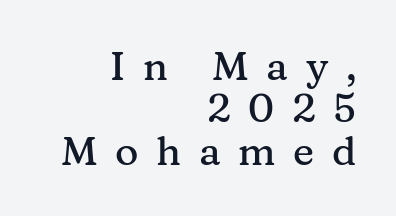
{"serif": "yes", "italic": "no", "width": "normal", "stroke_contrast": "medium", "x_height": "medium", "monospaced": "no", "underline": "no", "align": "right", "line_spacing": "tight", "line_spacing_ratio": 1.06, "letter_spacing": "wide", "letter_spacing_em": 0.44, "glyph_px": 40}
